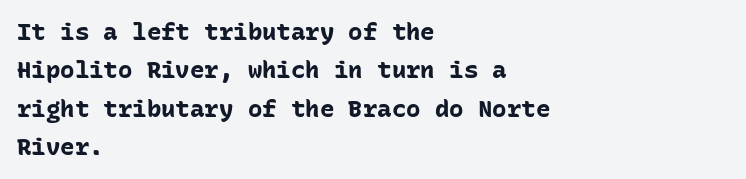
Q: Is the text bold? A: Yes.
Q: Is the text italic (slanted)? A: No, it is upright.
Q: Is the text underlined? A: No.
Q: How is the paragraph aligned? A: Left-aligned.
Q: Is the spacing between letters normal or unusually wide? A: Normal.
Q: Is the spacing between lines tight, normal or loose? A: Normal.
